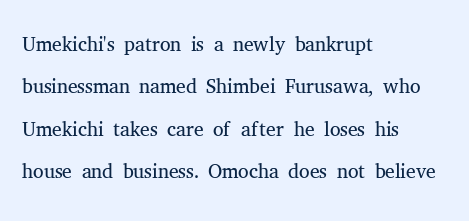
{"serif": "yes", "italic": "no", "bold": "no", "weight": "light", "width": "normal", "stroke_contrast": "medium", "x_height": "medium", "monospaced": "no", "underline": "no", "align": "left", "line_spacing": "normal", "line_spacing_ratio": 1.41, "letter_spacing": "normal", "letter_spacing_em": 0.0, "glyph_px": 30}
